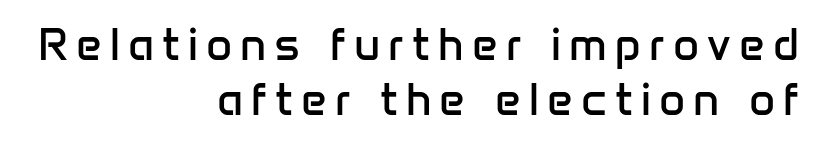
The passage shown is typeset with a sans-serif family. You could not count columns in this text — the font is proportionally spaced. No extra ink here — the face is not bold. Underline: absent. Characters remain perfectly vertical along every line. The paragraph has a hard right edge and a soft left edge.
